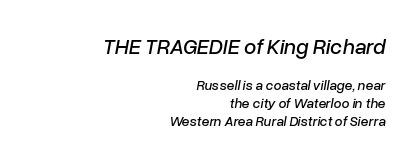
{"italic": "yes", "lean": "right", "slant_degrees": 10, "underline": "no", "align": "right", "line_spacing": "normal", "line_spacing_ratio": 1.26, "letter_spacing": "normal", "letter_spacing_em": 0.0, "larger_block": "first", "size_ratio": 1.57, "glyph_px": 22}
